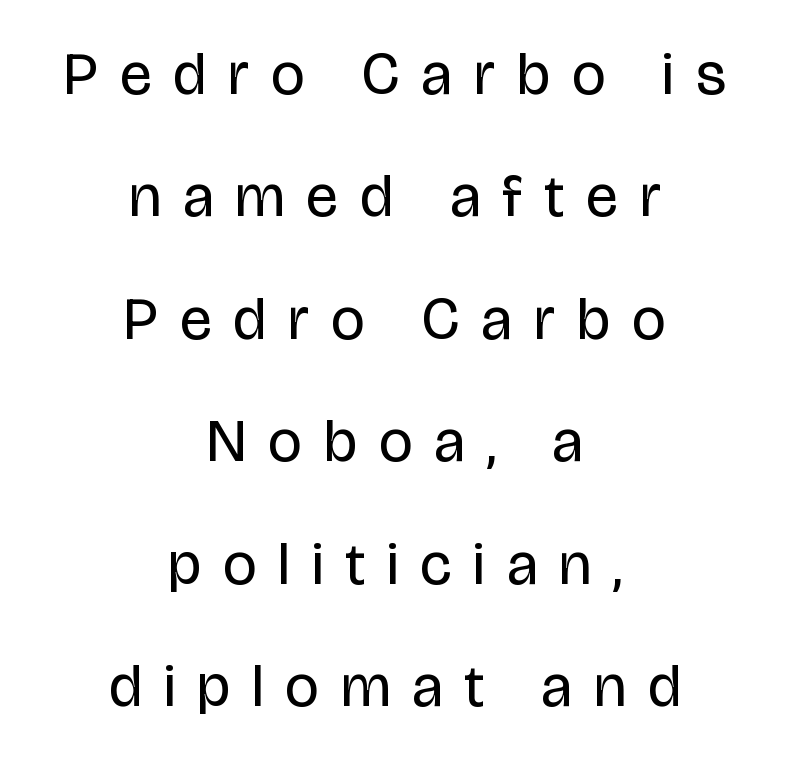
Q: Is the text bold? A: No.
Q: Is the text italic (slanted)? A: No, it is upright.
Q: Is the typeface a serif or a sans-serif typeface? A: Sans-serif.
Q: Is the text underlined? A: No.
Q: How is the paragraph aligned? A: Centered.
Q: Is the spacing between letters normal or unusually wide? A: Unusually wide.
Q: Is the spacing between lines tight, normal or loose? A: Loose.
Q: Width (condensed, normal, or wide)? A: Condensed.
Q: Stroke contrast? A: Low.
Q: x-height? A: Large.
Q: Monospaced? A: No.
